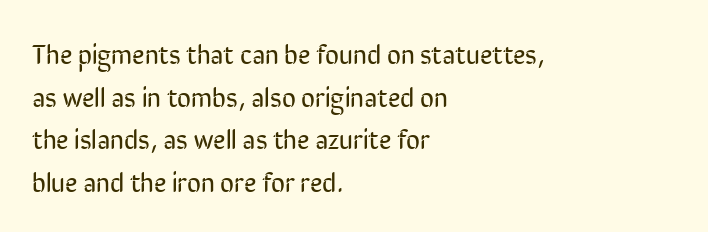
The ragged edge is on the right, which tells us the setting is flush left. Vertical strokes here are truly vertical. Heaviness? Minimal to ordinary, like unemphasized prose. Lines of text with bare space underneath.
